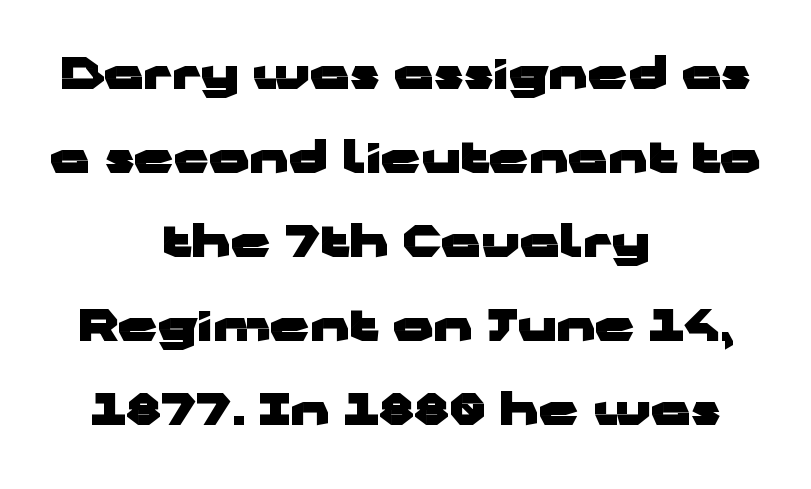
Q: Is the text bold? A: Yes.
Q: Is the text italic (slanted)? A: No, it is upright.
Q: Is the typeface a serif or a sans-serif typeface? A: Sans-serif.
Q: Is the text underlined? A: No.
Q: How is the paragraph aligned? A: Centered.
Q: Is the spacing between letters normal or unusually wide? A: Normal.
Q: Is the spacing between lines tight, normal or loose? A: Loose.
Q: Width (condensed, normal, or wide)? A: Wide.
Q: Stroke contrast? A: Low.
Q: x-height? A: Medium.
Q: Monospaced? A: No.
